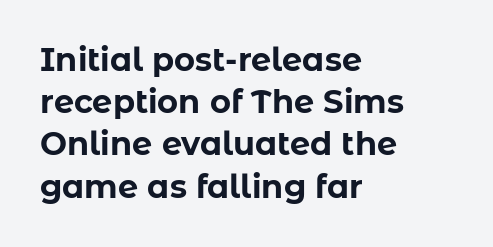
{"serif": "no", "italic": "no", "bold": "yes", "weight": "bold", "width": "normal", "stroke_contrast": "low", "x_height": "medium", "monospaced": "no", "underline": "no", "align": "left", "line_spacing": "normal", "line_spacing_ratio": 1.32, "letter_spacing": "normal", "letter_spacing_em": 0.0, "glyph_px": 32}
